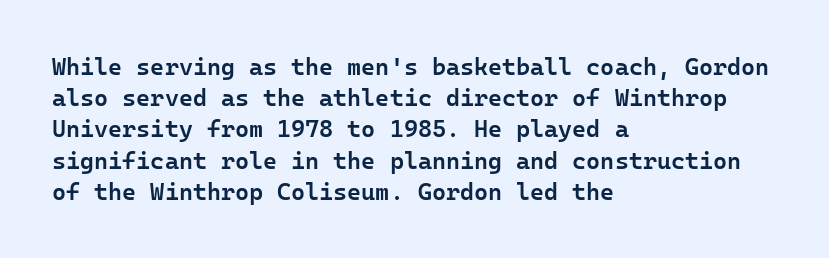
The image shows 24 px text type, upright; set left-aligned, normal line spacing (1.3x), normal letter spacing, not underlined.
